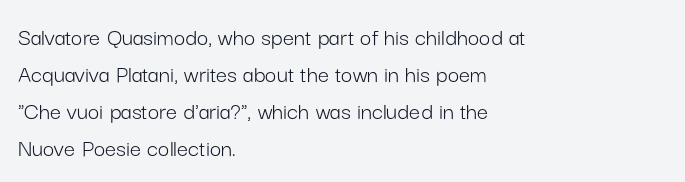
A typesetter would call this leading conventional body-copy spacing. Descender tails drop into unmarked territory. Visually the block forms a straight wall on the left and a jagged coastline on the right. Do the letters lean? They stand straight.
